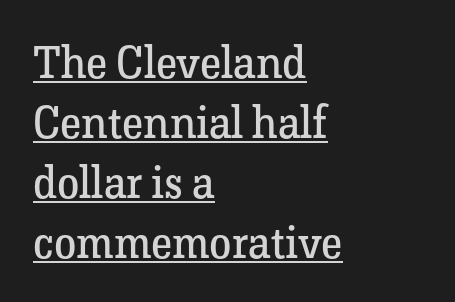
The image shows 45 px regular-weight serif type, upright; set left-aligned, normal line spacing (1.33x), normal letter spacing, underlined; low stroke contrast and a medium x-height.
